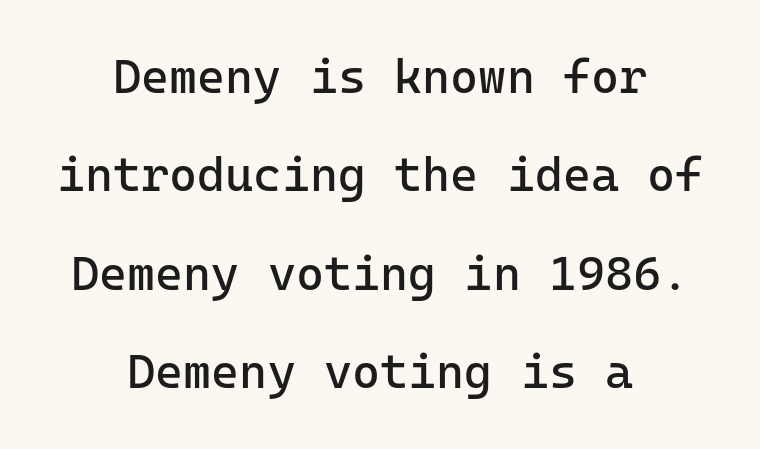
Q: Is the text bold? A: No.
Q: Is the text italic (slanted)? A: No, it is upright.
Q: Is the typeface a serif or a sans-serif typeface? A: Sans-serif.
Q: Is the text underlined? A: No.
Q: How is the paragraph aligned? A: Centered.
Q: Is the spacing between letters normal or unusually wide? A: Normal.
Q: Is the spacing between lines tight, normal or loose? A: Loose.
Q: Width (condensed, normal, or wide)? A: Normal.
Q: Stroke contrast? A: Low.
Q: x-height? A: Medium.
Q: Monospaced? A: Yes.
